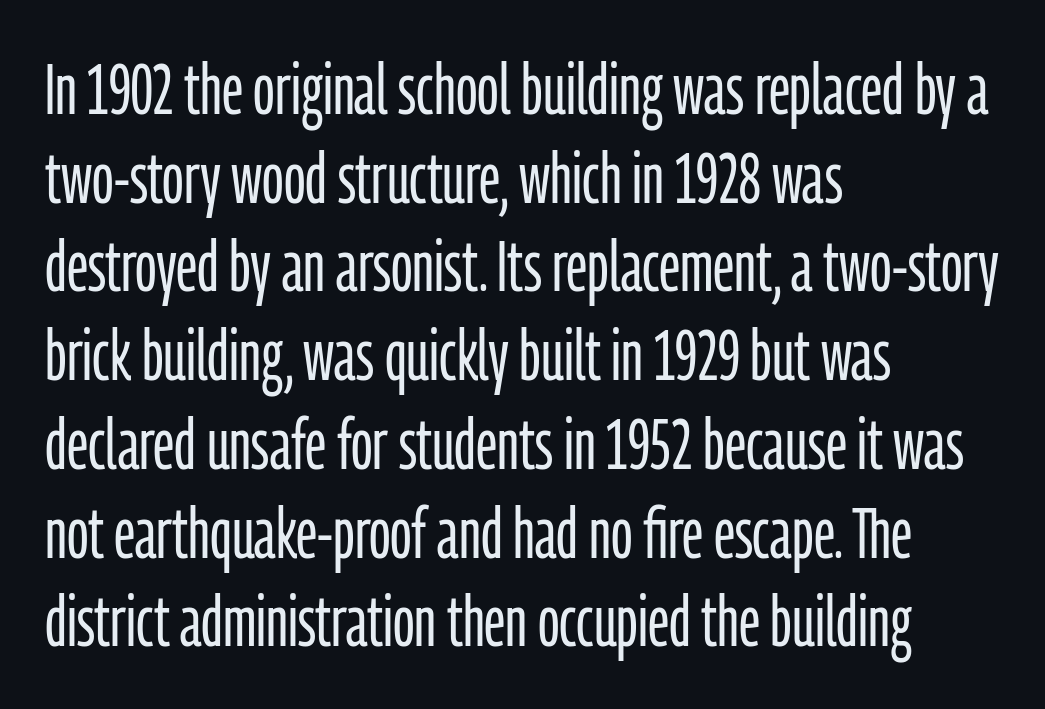
The image shows 71 px light, condensed sans-serif type, upright; set left-aligned, normal line spacing (1.25x), normal letter spacing, not underlined; low stroke contrast and a medium x-height.
